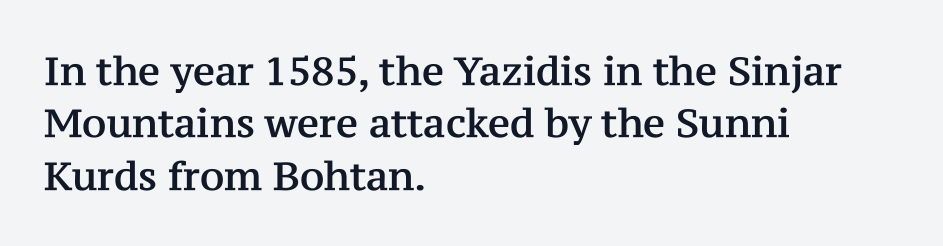
{"serif": "yes", "italic": "no", "width": "normal", "stroke_contrast": "medium", "x_height": "medium", "monospaced": "no", "underline": "no", "align": "left", "line_spacing": "normal", "line_spacing_ratio": 1.34, "letter_spacing": "normal", "letter_spacing_em": 0.0, "glyph_px": 39}
